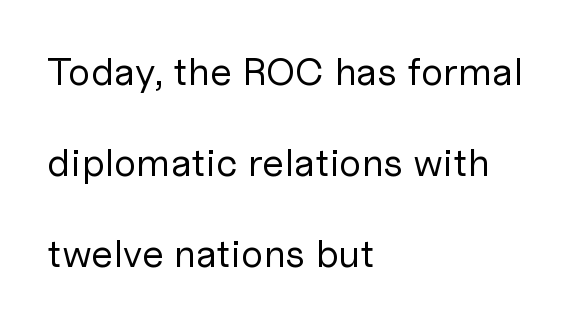
Stroke mass is kept to a normal reading level or below. Glance below the letters and you will spot only blank space. The font's upright variant was chosen for this text. Does extra space separate the letters? No, they use regular spacing.
